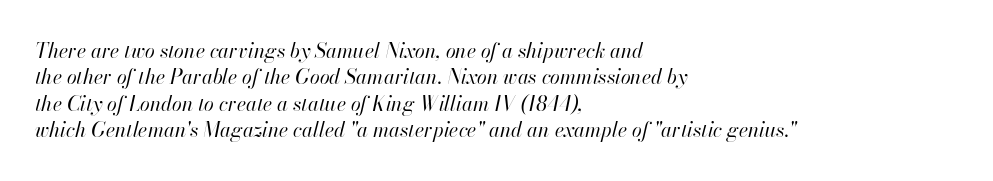
Italic: yes, the glyphs are oblique. This reads as an unemphasized weight, regular at the heaviest. The zone under the glyphs is completely vacant. A normal amount of white space separates one row of letters from the next.
